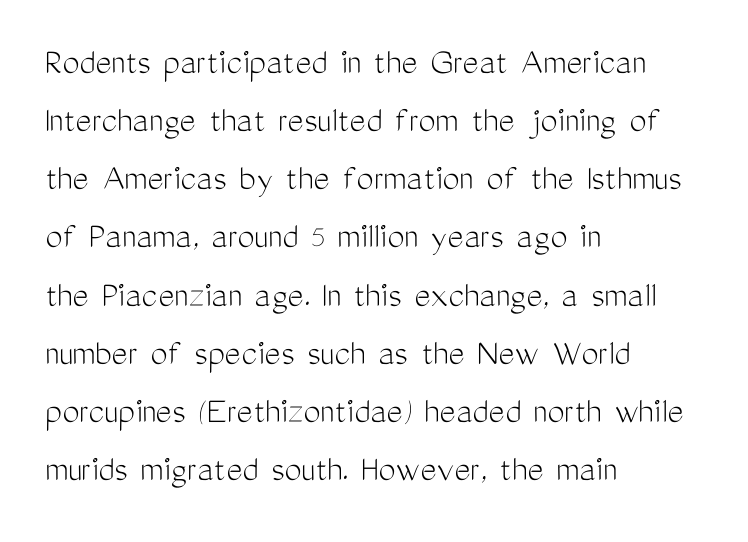
The image shows 38 px light, condensed sans-serif type, upright; set left-aligned, normal line spacing (1.53x), normal letter spacing, not underlined; medium stroke contrast and a medium x-height.
